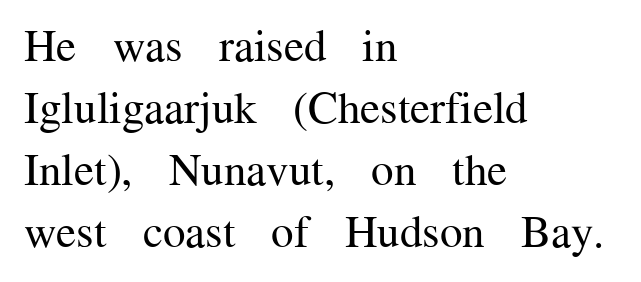
Q: Is the text bold? A: No.
Q: Is the text italic (slanted)? A: No, it is upright.
Q: Is the typeface a serif or a sans-serif typeface? A: Serif.
Q: Is the text underlined? A: No.
Q: How is the paragraph aligned? A: Left-aligned.
Q: Is the spacing between letters normal or unusually wide? A: Normal.
Q: Is the spacing between lines tight, normal or loose? A: Normal.
Q: Width (condensed, normal, or wide)? A: Normal.
Q: Stroke contrast? A: Medium.
Q: x-height? A: Medium.
Q: Monospaced? A: No.
